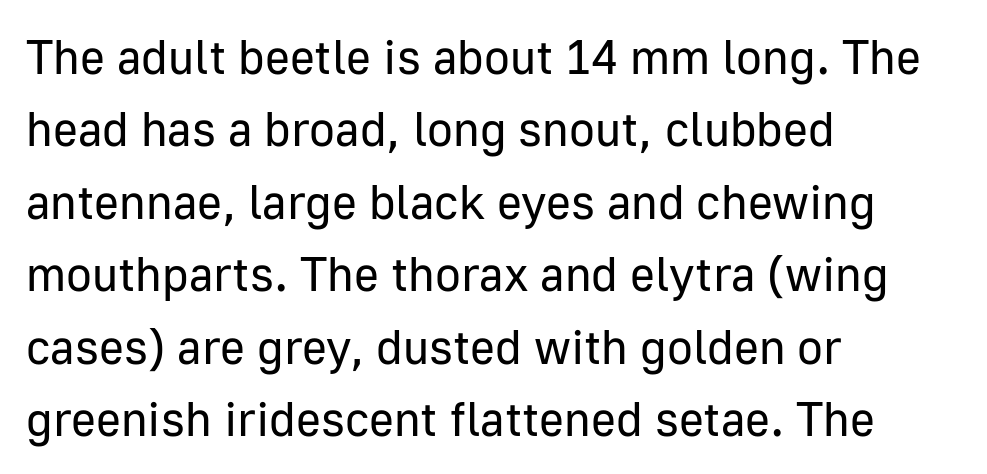
The image shows 48 px regular-weight sans-serif type, upright; set left-aligned, normal line spacing (1.51x), normal letter spacing, not underlined; low stroke contrast and a medium x-height.
